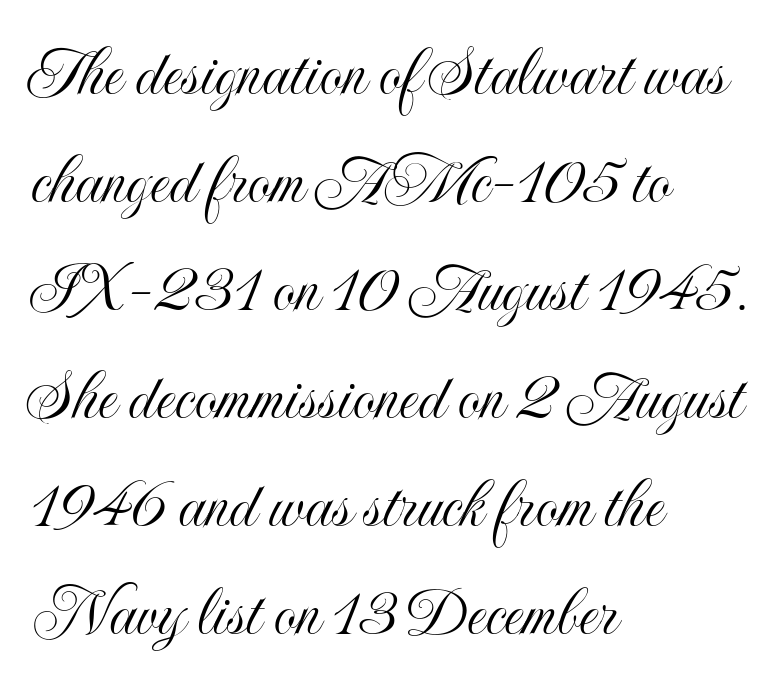
Q: Is the text italic (slanted)? A: Yes.
Q: Is the text underlined? A: No.
Q: How is the paragraph aligned? A: Left-aligned.
Q: Is the spacing between letters normal or unusually wide? A: Normal.
Q: Is the spacing between lines tight, normal or loose? A: Normal.
Q: Width (condensed, normal, or wide)? A: Condensed.
Q: x-height? A: Small.
Q: Monospaced? A: No.
